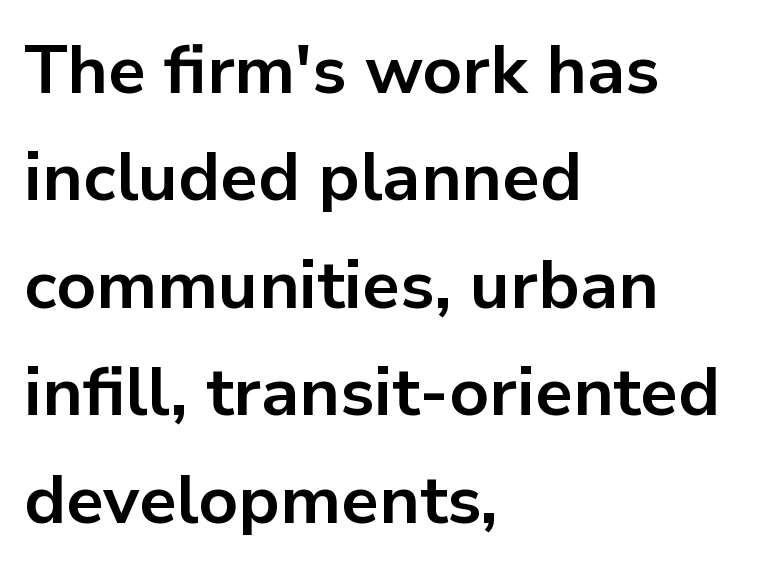
Q: Is the text bold? A: Yes.
Q: Is the text italic (slanted)? A: No, it is upright.
Q: Is the typeface a serif or a sans-serif typeface? A: Sans-serif.
Q: Is the text underlined? A: No.
Q: How is the paragraph aligned? A: Left-aligned.
Q: Is the spacing between letters normal or unusually wide? A: Normal.
Q: Is the spacing between lines tight, normal or loose? A: Normal.
Q: Width (condensed, normal, or wide)? A: Normal.
Q: Stroke contrast? A: Low.
Q: x-height? A: Medium.
Q: Monospaced? A: No.
